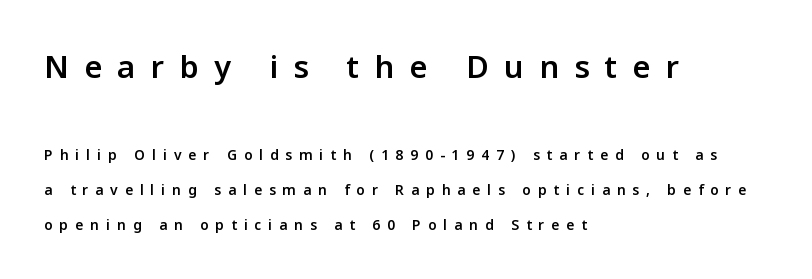
The image shows 31 px semibold sans-serif type, upright; set left-aligned, loose line spacing (2.47x), unusually wide letter spacing (+0.49 em), not underlined; the first (top) block is 2.21x larger; low stroke contrast and a medium x-height.
